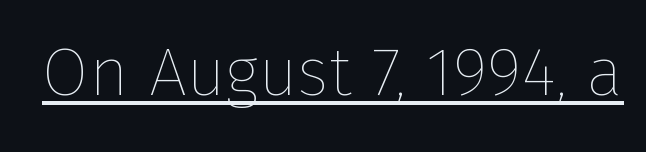
Has an underline been added? It has. The face used here is rendered with its standard letterfit. Stem width sits at or under what a default text font uses. Here the designer chose a conventional face with non-uniform glyph widths. The typography opts for an upright posture over an oblique one.
